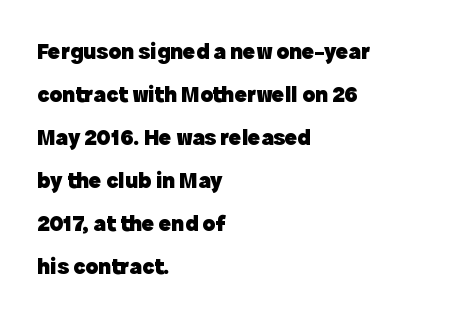
Q: Is the text bold? A: Yes.
Q: Is the text italic (slanted)? A: No, it is upright.
Q: Is the text underlined? A: No.
Q: How is the paragraph aligned? A: Left-aligned.
Q: Is the spacing between letters normal or unusually wide? A: Normal.
